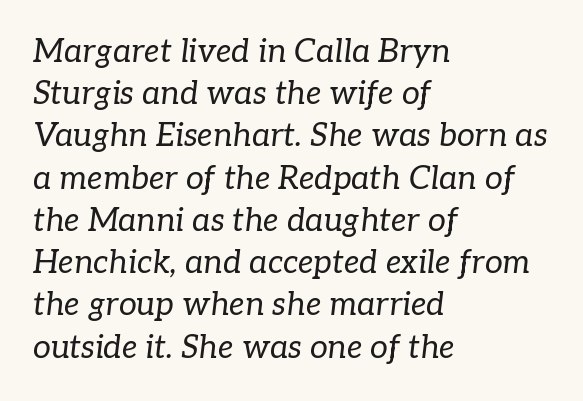
Q: Is the text bold? A: No.
Q: Is the text italic (slanted)? A: Yes, it leans right by about 7 degrees.
Q: Is the typeface a serif or a sans-serif typeface? A: Serif.
Q: Is the text underlined? A: No.
Q: How is the paragraph aligned? A: Left-aligned.
Q: Is the spacing between letters normal or unusually wide? A: Normal.
Q: Is the spacing between lines tight, normal or loose? A: Normal.
Q: Width (condensed, normal, or wide)? A: Normal.
Q: Stroke contrast? A: Low.
Q: x-height? A: Medium.
Q: Monospaced? A: No.
